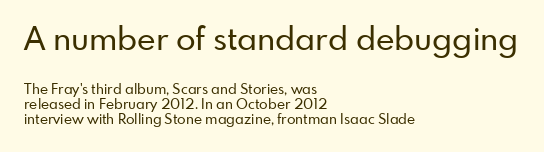
Q: Is the text italic (slanted)? A: No, it is upright.
Q: Is the typeface a serif or a sans-serif typeface? A: Sans-serif.
Q: Is the text underlined? A: No.
Q: How is the paragraph aligned? A: Left-aligned.
Q: Is the spacing between letters normal or unusually wide? A: Normal.
Q: Is the spacing between lines tight, normal or loose? A: Tight.
Q: Which block of text is set in a larger size, the first (top) or the second (bottom)? A: The first (top) one.
Q: Width (condensed, normal, or wide)? A: Normal.
Q: Stroke contrast? A: Low.
Q: x-height? A: Small.
Q: Monospaced? A: No.
